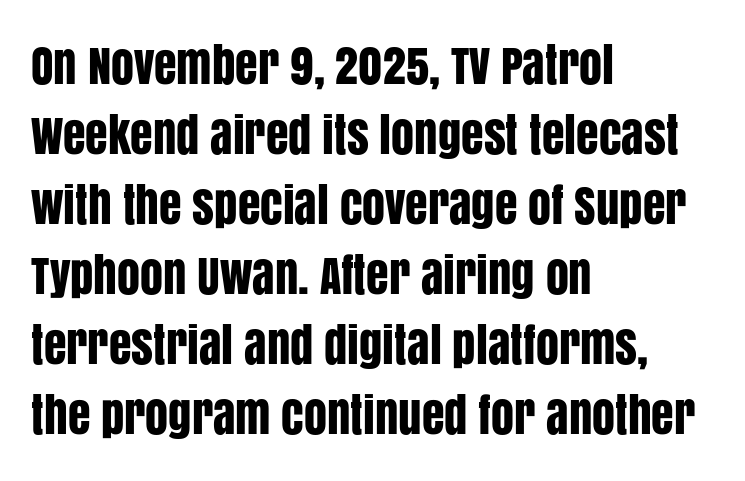
{"serif": "no", "italic": "no", "width": "condensed", "stroke_contrast": "low", "x_height": "large", "monospaced": "no", "underline": "no", "align": "left", "line_spacing": "normal", "line_spacing_ratio": 1.52, "letter_spacing": "normal", "letter_spacing_em": 0.0, "glyph_px": 46}
